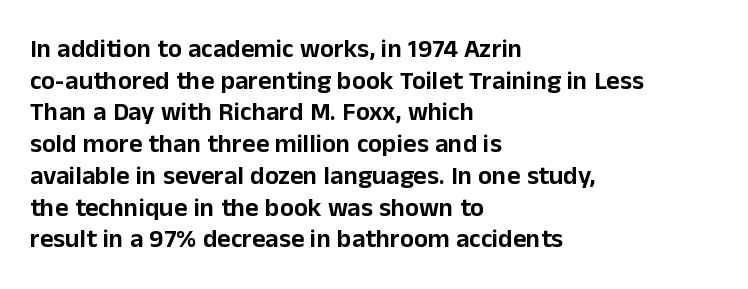
The lettering stays uniformly vertical, giving the passage a roman look. The baseline area is clear. The setting favours the left margin, as ordinary paragraphs usually do. These lines keep a tight, regular rhythm from letter to letter.
